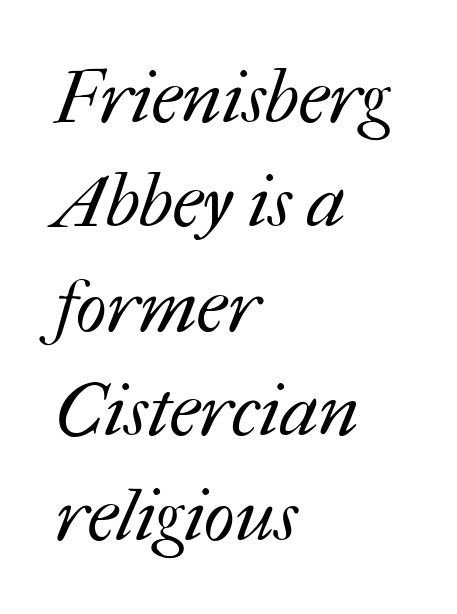
You could not count columns in this text — the font is proportionally spaced. The letters look calm and open, with moderate or lighter stems. Typeset ragged right — the left edge is the straight one. Beneath every word, the page is bare. Compared with typical paragraphs, the rows here are spaced about the same. Students, note that the glyphs here touch the page at normal intervals.
